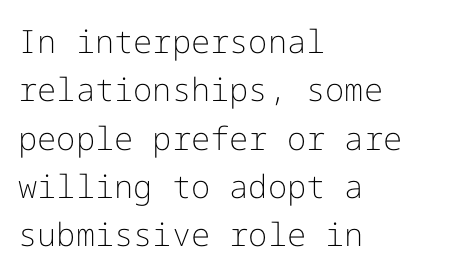
Q: Is the text bold? A: No.
Q: Is the text italic (slanted)? A: No, it is upright.
Q: Is the typeface a serif or a sans-serif typeface? A: Sans-serif.
Q: Is the text underlined? A: No.
Q: How is the paragraph aligned? A: Left-aligned.
Q: Is the spacing between letters normal or unusually wide? A: Normal.
Q: Is the spacing between lines tight, normal or loose? A: Normal.
Q: Width (condensed, normal, or wide)? A: Normal.
Q: Stroke contrast? A: Low.
Q: x-height? A: Medium.
